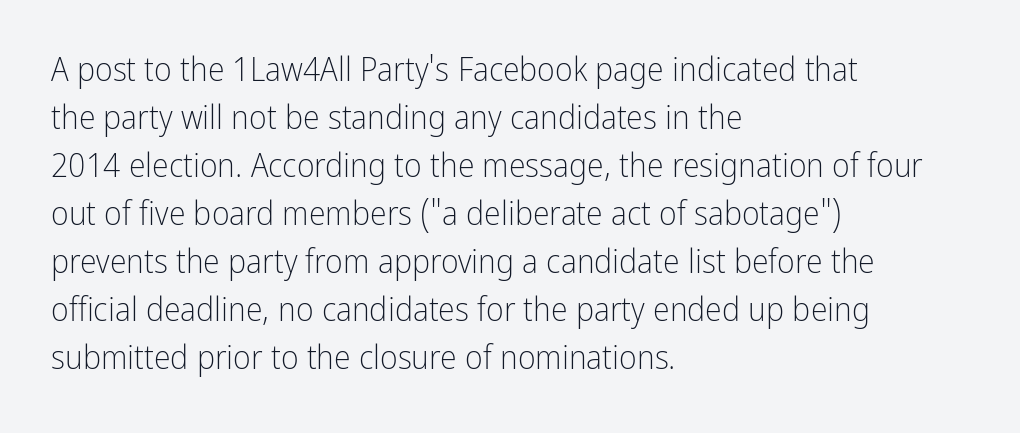
This sample is left-justified, so line endings fall wherever the words run out. Words float on clear page, feet unadorned. Nothing unusual about the tracking: characters are spaced as the font intends. A typesetter would call this proportional, since set widths differ per character. The text was rendered using a sans face with plain stroke endings.
